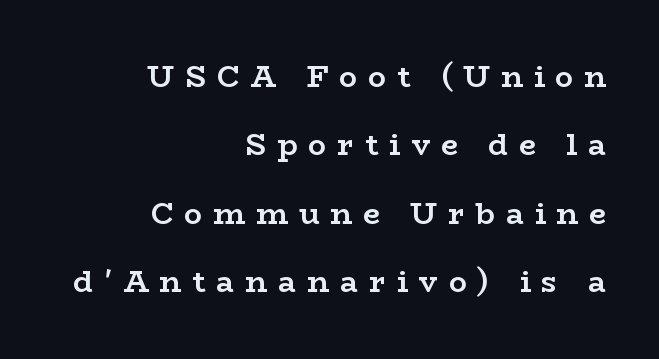
{"serif": "yes", "italic": "no", "bold": "yes", "weight": "semibold", "width": "wide", "stroke_contrast": "low", "x_height": "medium", "monospaced": "no", "underline": "no", "align": "right", "line_spacing": "loose", "line_spacing_ratio": 2.28, "letter_spacing": "wide", "letter_spacing_em": 0.36, "glyph_px": 30}
